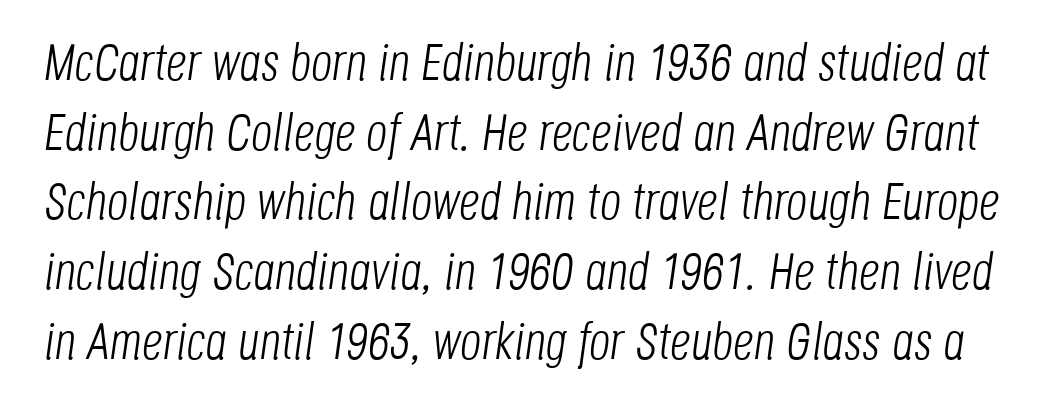
The image shows 52 px light, condensed type, italic (leaning right); set normal line spacing (1.34x), normal letter spacing, not underlined; low stroke contrast and a large x-height.
